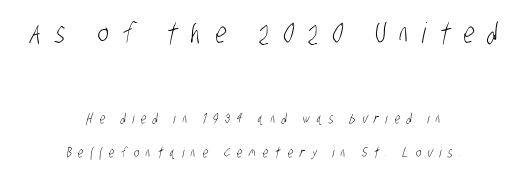
Q: Is the text bold? A: No.
Q: Is the typeface a serif or a sans-serif typeface? A: Sans-serif.
Q: Is the text underlined? A: No.
Q: How is the paragraph aligned? A: Centered.
Q: Is the spacing between letters normal or unusually wide? A: Unusually wide.
Q: Is the spacing between lines tight, normal or loose? A: Loose.
Q: Which block of text is set in a larger size, the first (top) or the second (bottom)? A: The first (top) one.
Q: Width (condensed, normal, or wide)? A: Condensed.
Q: Stroke contrast? A: Low.
Q: x-height? A: Large.
Q: Monospaced? A: No.
